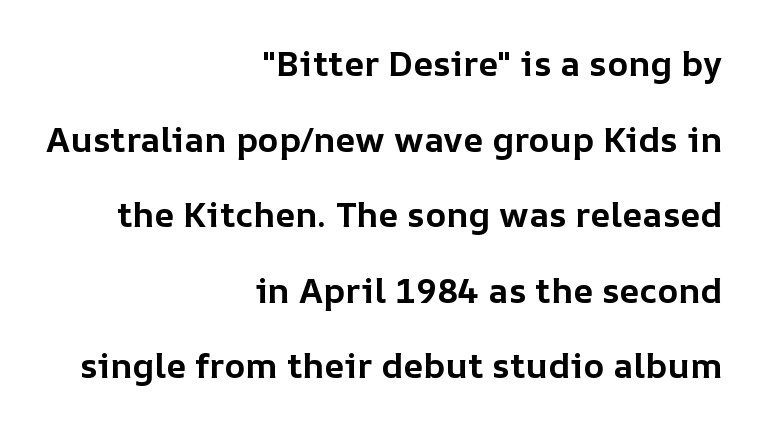
The image shows 35 px bold type, upright; set right-aligned, loose line spacing (2.16x), normal letter spacing, not underlined; low stroke contrast and a medium x-height.
